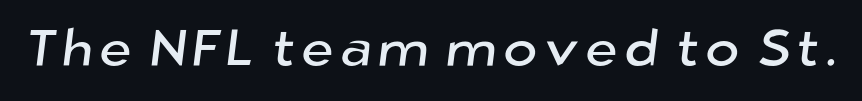
Q: Is the typeface a serif or a sans-serif typeface? A: Sans-serif.
Q: Is the text underlined? A: No.
Q: Width (condensed, normal, or wide)? A: Normal.
Q: Stroke contrast? A: Low.
Q: x-height? A: Medium.
Q: Monospaced? A: No.
